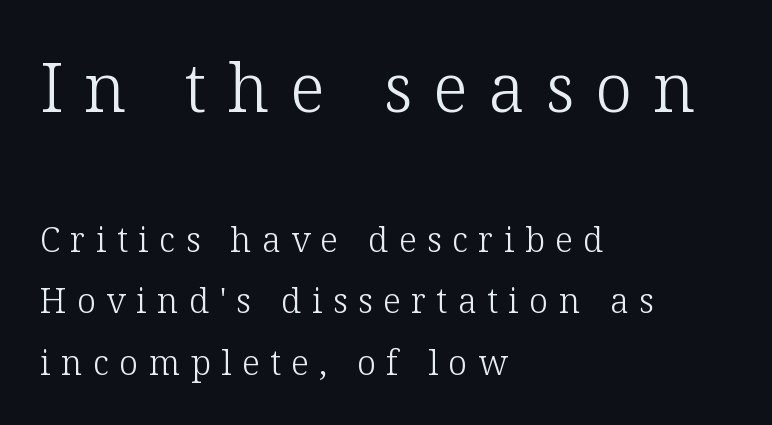
The image shows 67 px light serif type, upright; set left-aligned, line spacing 1.81x, unusually wide letter spacing (+0.31 em), not underlined; the first (top) block is 1.97x larger; low stroke contrast and a medium x-height.
